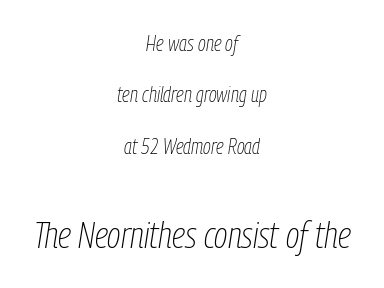
Q: Is the text bold? A: No.
Q: Is the text italic (slanted)? A: Yes, it leans right by about 9 degrees.
Q: Is the text underlined? A: No.
Q: How is the paragraph aligned? A: Centered.
Q: Is the spacing between letters normal or unusually wide? A: Normal.
Q: Is the spacing between lines tight, normal or loose? A: Loose.
Q: Which block of text is set in a larger size, the first (top) or the second (bottom)? A: The second (bottom) one.
Q: Width (condensed, normal, or wide)? A: Condensed.
Q: Stroke contrast? A: Low.
Q: x-height? A: Medium.
Q: Monospaced? A: No.
